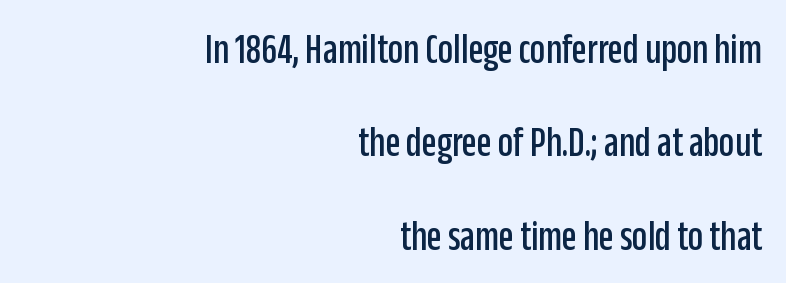
The image shows 43 px condensed sans-serif type, upright; set right-aligned, loose line spacing (2.17x), normal letter spacing, not underlined; low stroke contrast and a large x-height.
